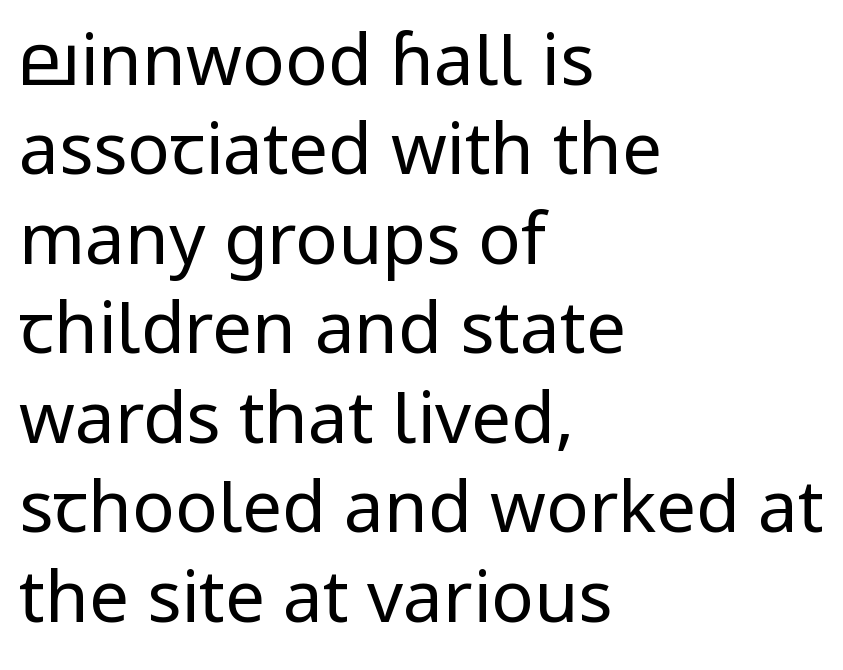
This sample keeps an unexceptional amount of space between lines. This reads as an unemphasized weight, regular at the heaviest. Characters remain perfectly vertical along every line. Each letter keeps its own natural width here, so spacing adapts to shape. The passage shown has conventional tracking throughout. This sample is left-justified, so line endings fall wherever the words run out.
